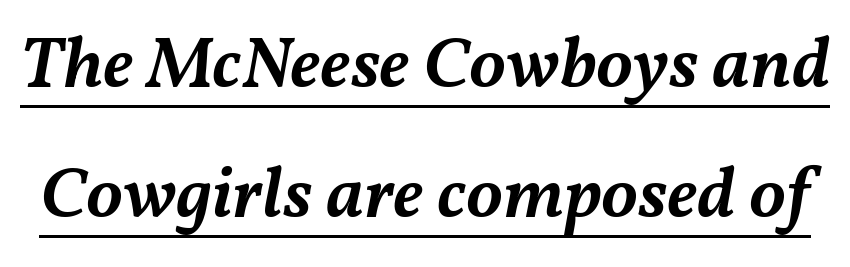
Q: Is the text bold? A: Semi-bold.
Q: Is the text italic (slanted)? A: Yes, it leans right by about 11 degrees.
Q: Is the text underlined? A: Yes.
Q: Is the spacing between letters normal or unusually wide? A: Normal.
Q: Width (condensed, normal, or wide)? A: Normal.
Q: Stroke contrast? A: Medium.
Q: x-height? A: Medium.
Q: Monospaced? A: No.
